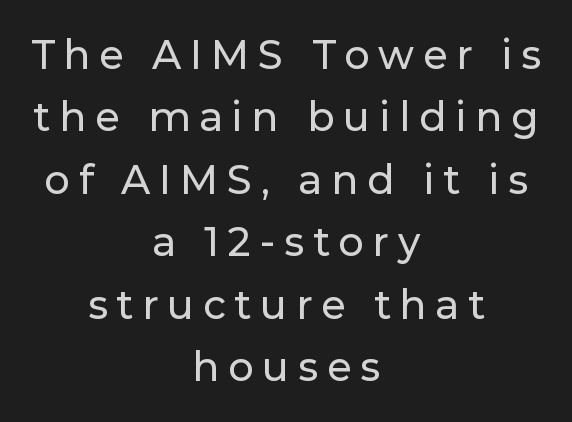
Q: Is the text italic (slanted)? A: No, it is upright.
Q: Is the typeface a serif or a sans-serif typeface? A: Sans-serif.
Q: Is the text underlined? A: No.
Q: How is the paragraph aligned? A: Centered.
Q: Is the spacing between letters normal or unusually wide? A: Unusually wide.
Q: Is the spacing between lines tight, normal or loose? A: Normal.
Q: Width (condensed, normal, or wide)? A: Normal.
Q: Stroke contrast? A: Low.
Q: x-height? A: Medium.
Q: Monospaced? A: No.
